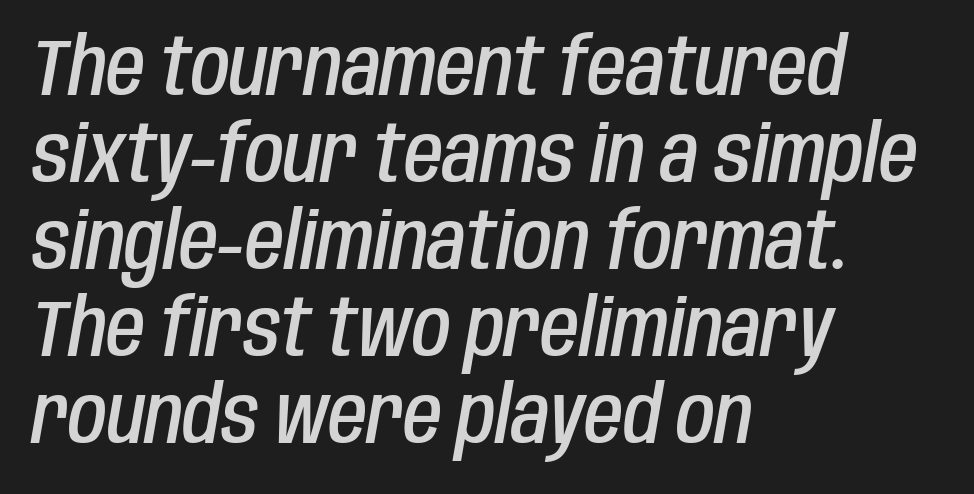
Q: Is the text bold? A: Semi-bold.
Q: Is the text italic (slanted)? A: Yes, it leans right by about 10 degrees.
Q: Is the text underlined? A: No.
Q: How is the paragraph aligned? A: Left-aligned.
Q: Is the spacing between letters normal or unusually wide? A: Normal.
Q: Is the spacing between lines tight, normal or loose? A: Tight.
Q: Width (condensed, normal, or wide)? A: Condensed.
Q: Stroke contrast? A: Low.
Q: x-height? A: Large.
Q: Monospaced? A: No.
